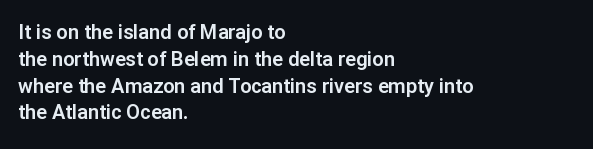
Q: Is the text italic (slanted)? A: No, it is upright.
Q: Is the text underlined? A: No.
Q: How is the paragraph aligned? A: Left-aligned.
Q: Is the spacing between letters normal or unusually wide? A: Normal.
Q: Is the spacing between lines tight, normal or loose? A: Normal.
